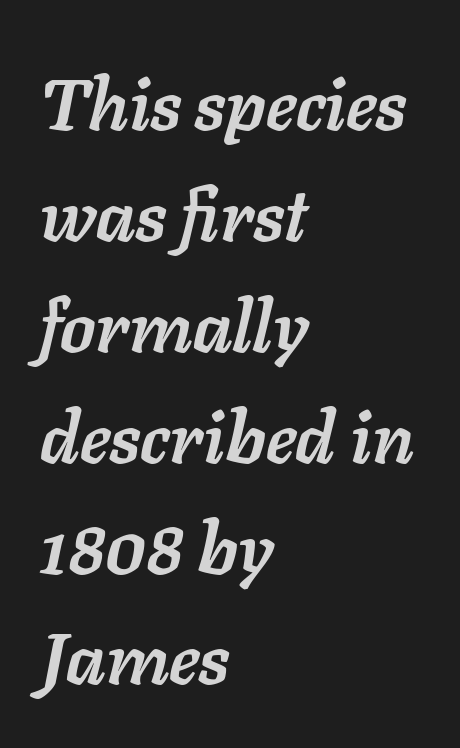
The image shows 72 px semibold type, italic (leaning right); set left-aligned, normal line spacing (1.54x), normal letter spacing, not underlined; low stroke contrast and a medium x-height.
